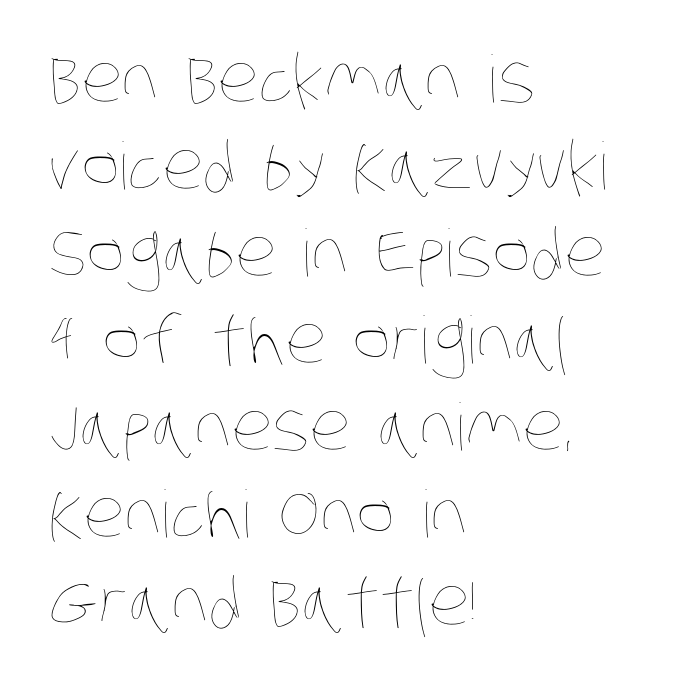
The image shows 65 px thin, condensed type; set left-aligned, normal line spacing (1.34x), normal letter spacing, not underlined; low stroke contrast and a large x-height.
